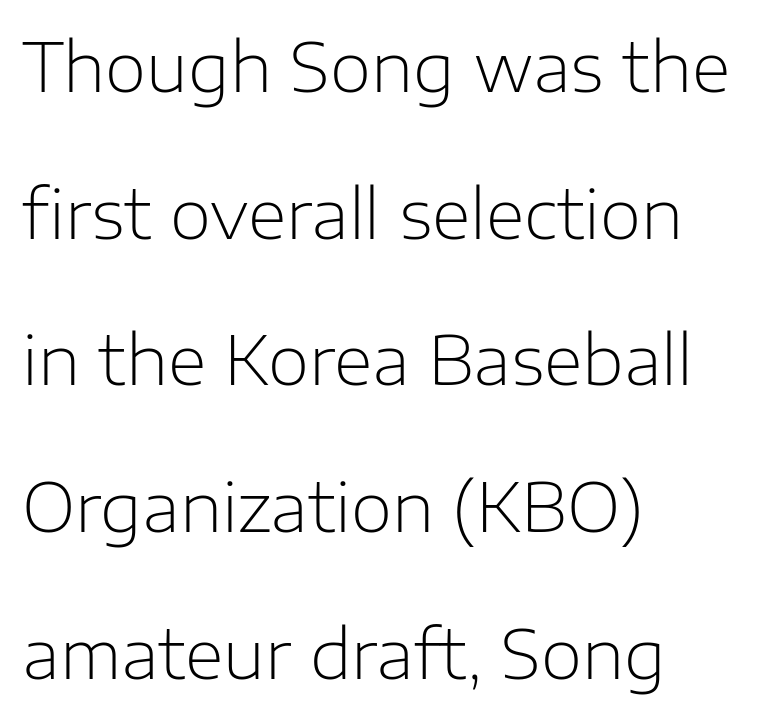
The image shows 67 px light sans-serif type, upright; set left-aligned, loose line spacing (2.19x), normal letter spacing, not underlined; low stroke contrast and a medium x-height.
